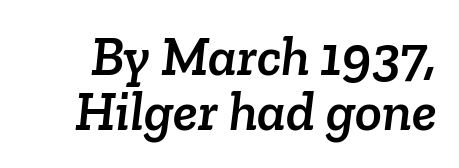
Q: Is the typeface a serif or a sans-serif typeface? A: Serif.
Q: Is the text underlined? A: No.
Q: Is the spacing between letters normal or unusually wide? A: Normal.
Q: Is the spacing between lines tight, normal or loose? A: Tight.
Q: Width (condensed, normal, or wide)? A: Normal.
Q: Stroke contrast? A: Low.
Q: x-height? A: Medium.
Q: Monospaced? A: No.
